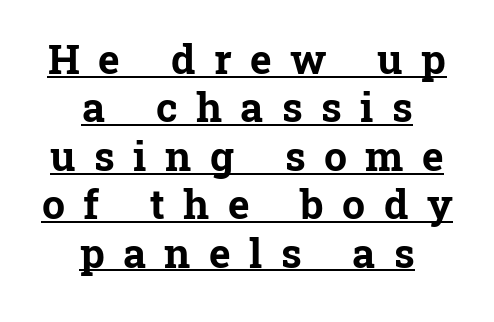
Q: Is the text bold? A: Yes.
Q: Is the text italic (slanted)? A: No, it is upright.
Q: Is the typeface a serif or a sans-serif typeface? A: Serif.
Q: Is the text underlined? A: Yes.
Q: How is the paragraph aligned? A: Centered.
Q: Is the spacing between letters normal or unusually wide? A: Unusually wide.
Q: Width (condensed, normal, or wide)? A: Normal.
Q: Stroke contrast? A: Low.
Q: x-height? A: Medium.
Q: Monospaced? A: No.
